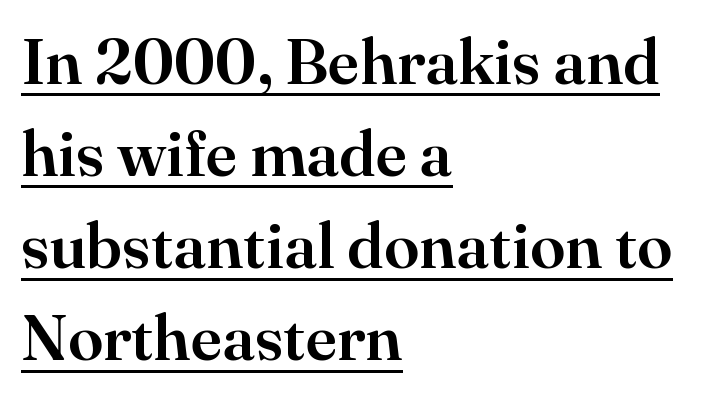
No italicization has been applied; the sample stays upright. Proportional: the letters do not fall into vertical columns. Examine the stroke ends and you'll spot serifs. The passage shown is underscored from start to finish.
